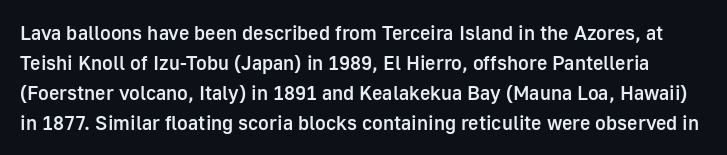
A bit beefed up — I'd call it semibold rather than bold. How are the letters spaced? Ordinarily, with no added tracking. The rendering uses a moderate line-height, typical for paragraphs. Honestly, there is no underline to notice here at all. You can tell it's not italic because the verticals are truly vertical.
